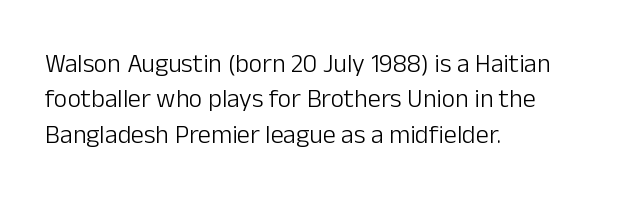
{"italic": "no", "bold": "no", "underline": "no", "align": "left", "line_spacing": "normal", "line_spacing_ratio": 1.36, "letter_spacing": "normal", "letter_spacing_em": 0.0, "glyph_px": 26}
